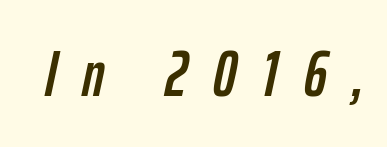
{"italic": "yes", "lean": "right", "slant_degrees": 12, "width": "condensed", "stroke_contrast": "low", "x_height": "medium", "monospaced": "no", "underline": "no", "letter_spacing": "wide", "letter_spacing_em": 0.4, "glyph_px": 65}
